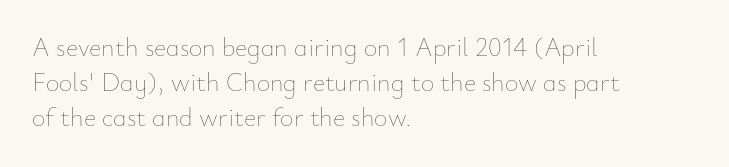
The image shows 26 px text type, upright; set left-aligned, normal line spacing (1.35x), normal letter spacing, not underlined.
